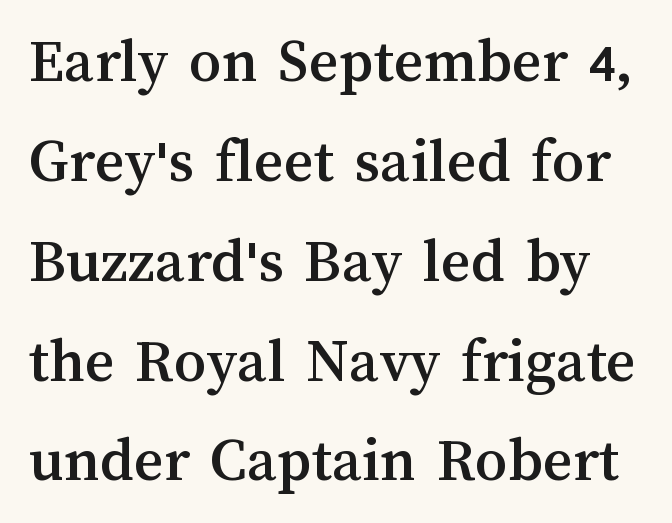
Q: Is the text italic (slanted)? A: No, it is upright.
Q: Is the text underlined? A: No.
Q: Is the spacing between letters normal or unusually wide? A: Normal.
Q: Is the spacing between lines tight, normal or loose? A: Normal.
Q: Width (condensed, normal, or wide)? A: Normal.
Q: Stroke contrast? A: Medium.
Q: x-height? A: Medium.
Q: Monospaced? A: No.
